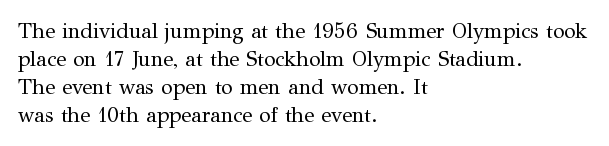
{"italic": "no", "bold": "no", "underline": "no", "align": "left", "line_spacing": "normal", "line_spacing_ratio": 1.33, "letter_spacing": "normal", "letter_spacing_em": 0.0, "glyph_px": 21}
